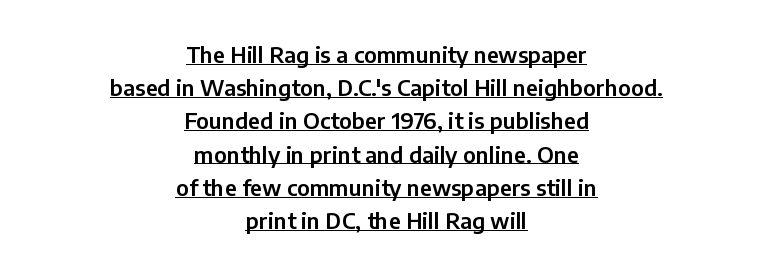
{"italic": "no", "underline": "yes", "align": "center", "line_spacing": "normal", "line_spacing_ratio": 1.51, "letter_spacing": "normal", "letter_spacing_em": 0.0, "glyph_px": 22}
